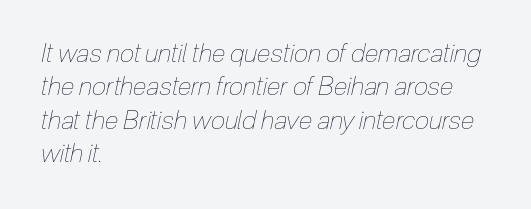
The image shows 26 px text type, italic (leaning right); set left-aligned, normal line spacing (1.28x), normal letter spacing, not underlined.
